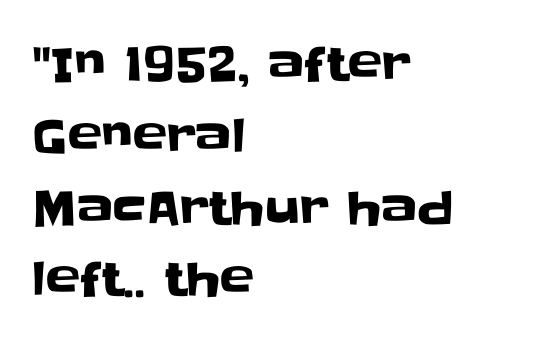
The image shows 46 px sans-serif type, upright; set left-aligned, normal line spacing (1.56x), normal letter spacing, not underlined; low stroke contrast and a large x-height.
